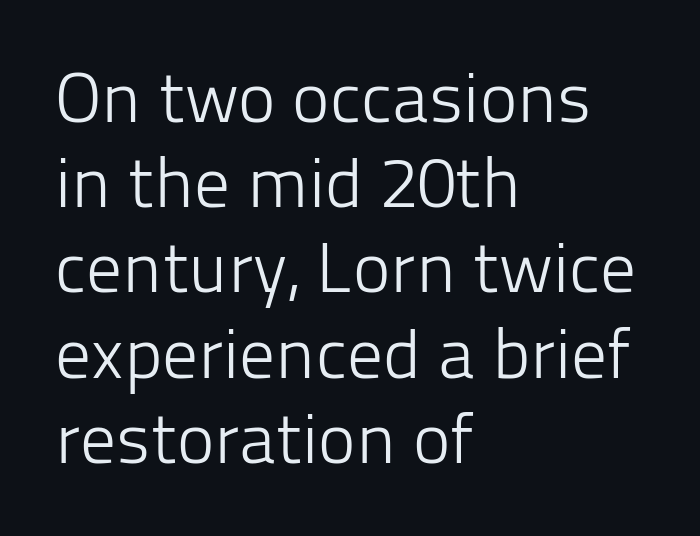
{"serif": "no", "italic": "no", "bold": "no", "weight": "light", "width": "normal", "stroke_contrast": "low", "x_height": "medium", "monospaced": "no", "underline": "no", "align": "left", "line_spacing_ratio": 1.2, "letter_spacing": "normal", "letter_spacing_em": 0.0, "glyph_px": 71}
